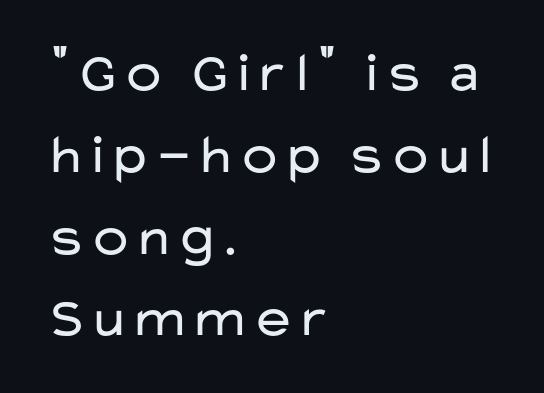
Q: Is the text bold? A: No.
Q: Is the text italic (slanted)? A: No, it is upright.
Q: Is the typeface a serif or a sans-serif typeface? A: Sans-serif.
Q: Is the text underlined? A: No.
Q: How is the paragraph aligned? A: Left-aligned.
Q: Is the spacing between letters normal or unusually wide? A: Normal.
Q: Is the spacing between lines tight, normal or loose? A: Normal.
Q: Width (condensed, normal, or wide)? A: Wide.
Q: Stroke contrast? A: Low.
Q: x-height? A: Medium.
Q: Monospaced? A: No.
